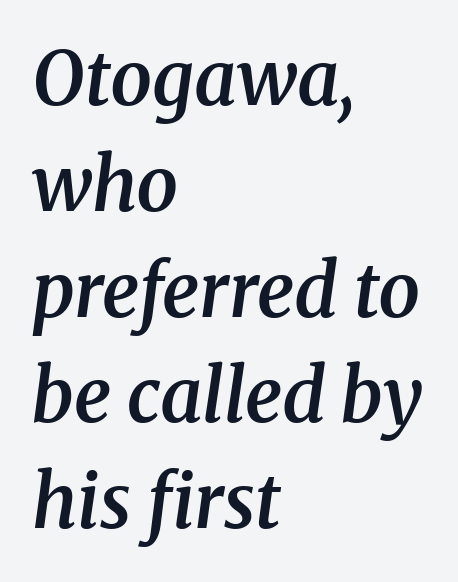
{"serif": "yes", "italic": "yes", "lean": "right", "slant_degrees": 8, "bold": "semi", "weight": "semibold", "width": "normal", "stroke_contrast": "medium", "x_height": "medium", "monospaced": "no", "underline": "no", "align": "left", "line_spacing": "normal", "line_spacing_ratio": 1.43, "letter_spacing": "normal", "letter_spacing_em": 0.0, "glyph_px": 74}
